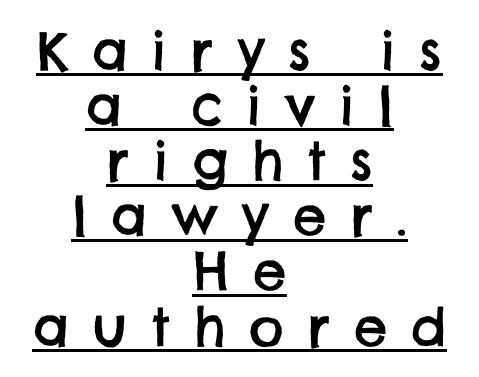
The image shows 53 px sans-serif type; set centered, tight line spacing (1.04x), unusually wide letter spacing (+0.45 em), underlined; low stroke contrast and a large x-height.
